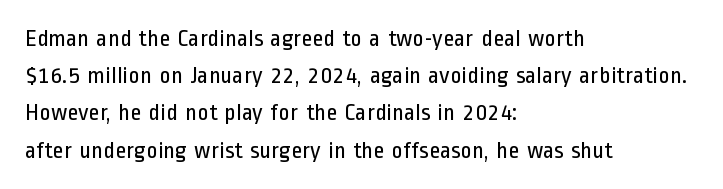
Ordinary non-slanted type is in use. This sample uses plain, unmodified letter spacing. Has an underline been added? It has not. The designer left line spacing at the default. The cut favours lightness, reaching ordinary text weight at its darkest. Layout note: lines flush left.
